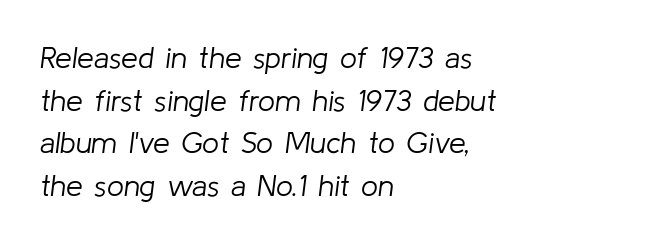
Q: Is the text bold? A: No.
Q: Is the text italic (slanted)? A: Yes, it leans right by about 8 degrees.
Q: Is the text underlined? A: No.
Q: How is the paragraph aligned? A: Left-aligned.
Q: Is the spacing between letters normal or unusually wide? A: Normal.
Q: Is the spacing between lines tight, normal or loose? A: Normal.
Q: Width (condensed, normal, or wide)? A: Normal.
Q: Stroke contrast? A: Low.
Q: x-height? A: Medium.
Q: Monospaced? A: No.
